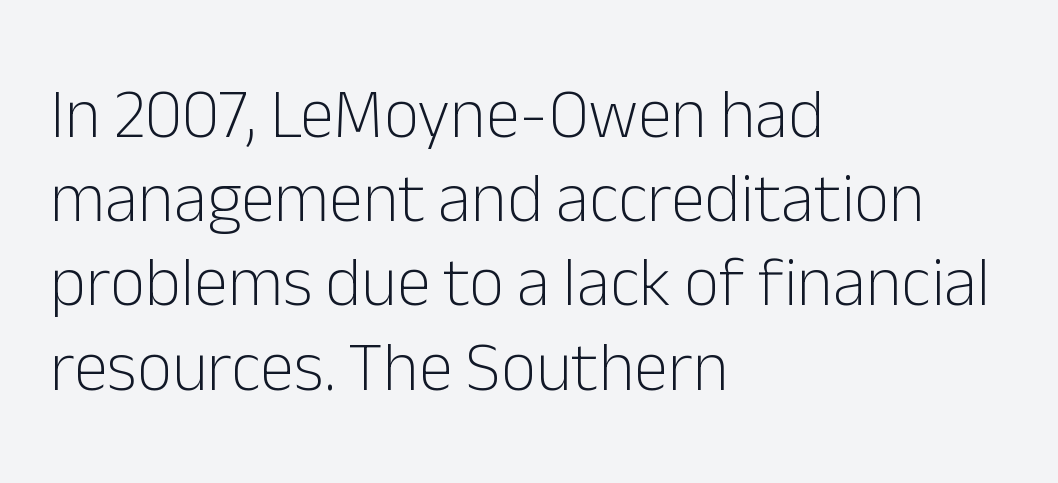
The image shows 69 px light sans-serif type, upright; set left-aligned, line spacing 1.22x, normal letter spacing, not underlined; low stroke contrast and a medium x-height.
